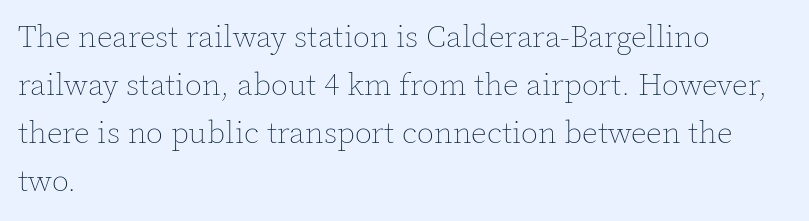
The line-height multiplier appears to be the usual default. This rendering features lettering with no underline. Is the stroke heavy? The answer is a plain regular-or-lighter. These lines keep a tight, regular rhythm from letter to letter. Ordinary non-slanted type is in use. Compared with a centered layout, this one pins lines to the left instead.
